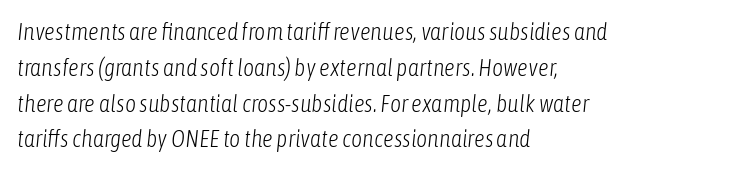
{"italic": "yes", "lean": "right", "slant_degrees": 6, "bold": "no", "underline": "no", "align": "left", "line_spacing": "normal", "line_spacing_ratio": 1.49, "letter_spacing": "normal", "letter_spacing_em": 0.0, "glyph_px": 24}
